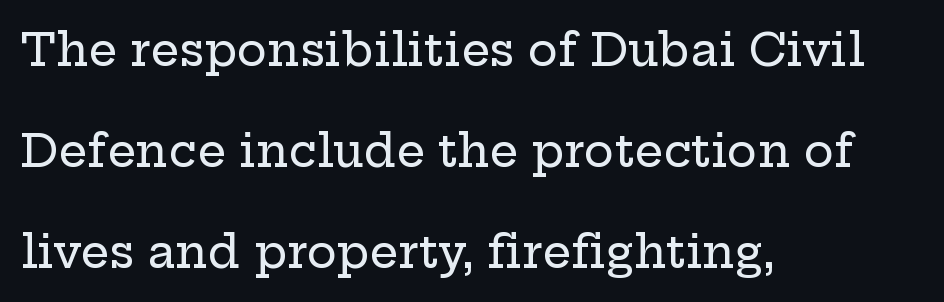
{"serif": "yes", "italic": "no", "width": "wide", "stroke_contrast": "low", "x_height": "medium", "monospaced": "no", "underline": "no", "align": "left", "line_spacing": "loose", "line_spacing_ratio": 2.25, "letter_spacing": "normal", "letter_spacing_em": 0.0, "glyph_px": 45}
